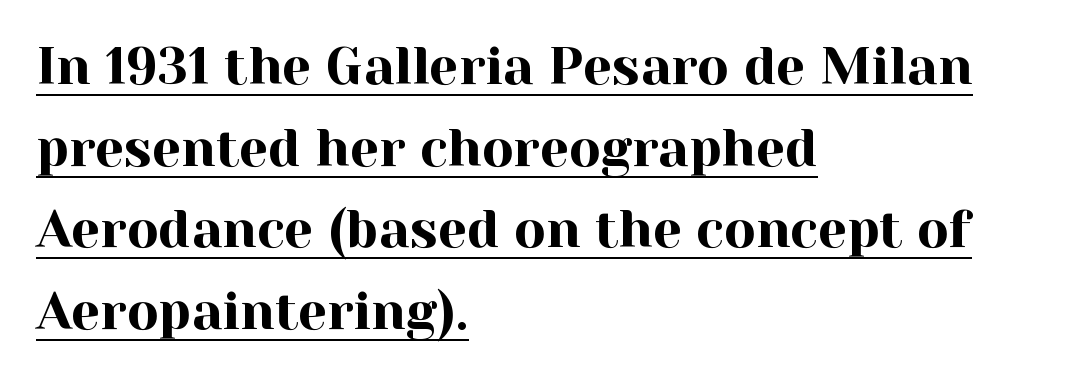
You can see a thin bar hugging the bottom of the glyphs. The typography opts for an upright posture over an oblique one. Observe the ordinary spacing: letters are neighbours, not strangers. The paragraph shown leans on its left margin.
